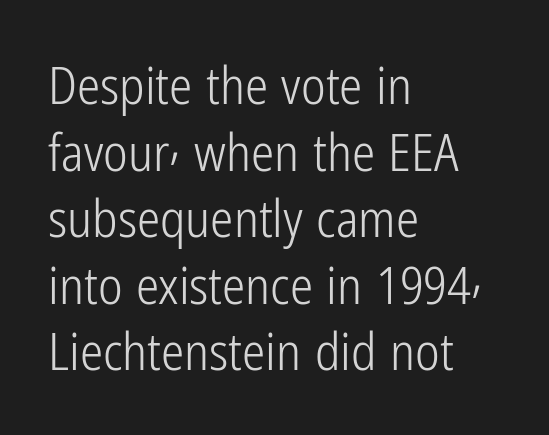
Q: Is the text bold? A: No.
Q: Is the text italic (slanted)? A: No, it is upright.
Q: Is the typeface a serif or a sans-serif typeface? A: Sans-serif.
Q: Is the text underlined? A: No.
Q: How is the paragraph aligned? A: Left-aligned.
Q: Is the spacing between letters normal or unusually wide? A: Normal.
Q: Is the spacing between lines tight, normal or loose? A: Normal.
Q: Width (condensed, normal, or wide)? A: Condensed.
Q: Stroke contrast? A: Low.
Q: x-height? A: Medium.
Q: Monospaced? A: No.
